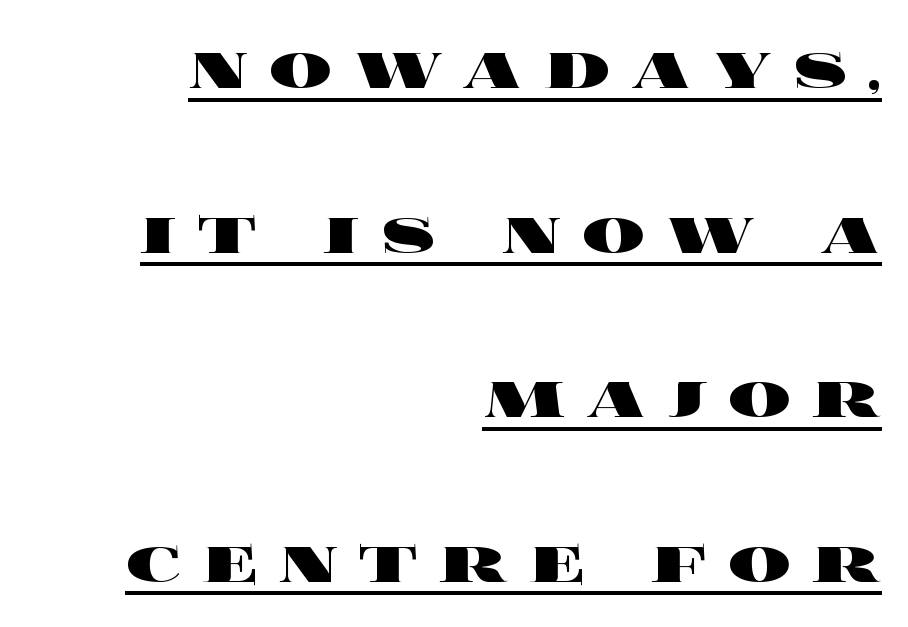
Letter spacing: wide. Each glyph is drawn with heavy, bold strokes. Loosely led — the rows are spread out. This rendering uses right alignment, leaving the left contour irregular.
